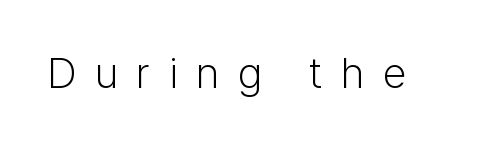
Q: Is the text bold? A: No.
Q: Is the text italic (slanted)? A: No, it is upright.
Q: Is the typeface a serif or a sans-serif typeface? A: Sans-serif.
Q: Is the text underlined? A: No.
Q: Is the spacing between letters normal or unusually wide? A: Unusually wide.
Q: Width (condensed, normal, or wide)? A: Normal.
Q: Stroke contrast? A: Low.
Q: x-height? A: Medium.
Q: Monospaced? A: No.
